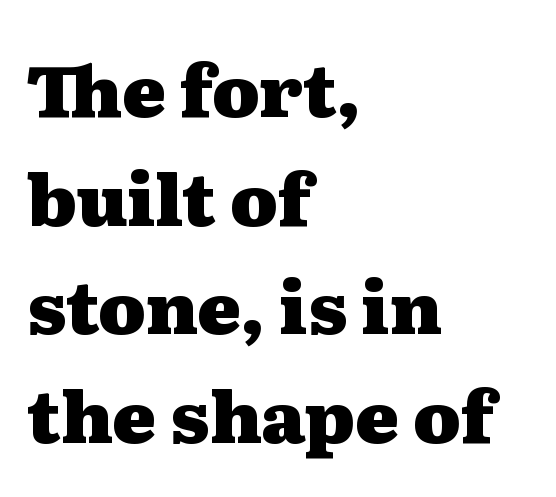
The image shows 72 px heavy, wide serif type, upright; set left-aligned, normal line spacing (1.51x), normal letter spacing, not underlined; medium stroke contrast and a medium x-height.
